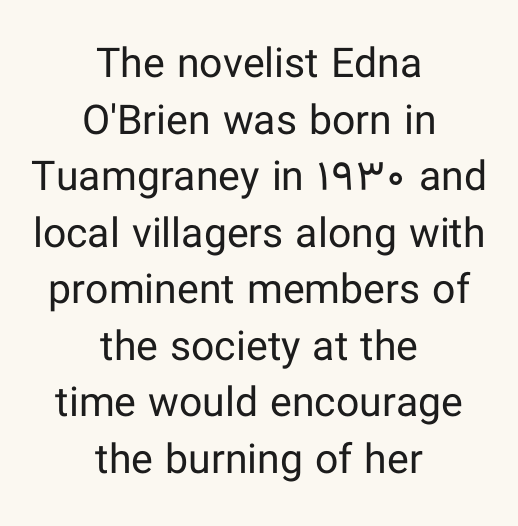
{"serif": "no", "italic": "no", "bold": "no", "weight": "regular", "width": "normal", "stroke_contrast": "low", "x_height": "medium", "monospaced": "no", "underline": "no", "align": "center", "line_spacing": "normal", "line_spacing_ratio": 1.38, "letter_spacing": "normal", "letter_spacing_em": 0.0, "glyph_px": 41}
